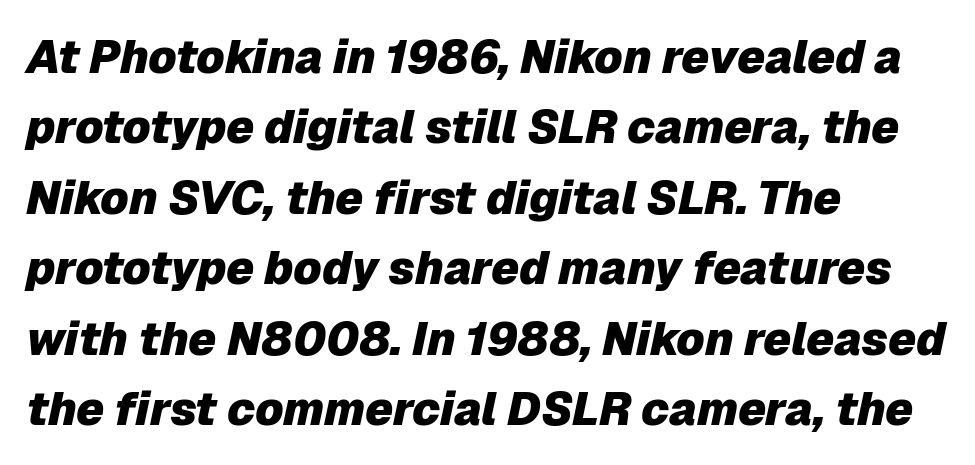
Q: Is the text bold? A: Yes.
Q: Is the text italic (slanted)? A: Yes, it leans right by about 12 degrees.
Q: Is the text underlined? A: No.
Q: How is the paragraph aligned? A: Left-aligned.
Q: Is the spacing between letters normal or unusually wide? A: Normal.
Q: Is the spacing between lines tight, normal or loose? A: Normal.
Q: Width (condensed, normal, or wide)? A: Normal.
Q: Stroke contrast? A: Low.
Q: x-height? A: Medium.
Q: Monospaced? A: No.
